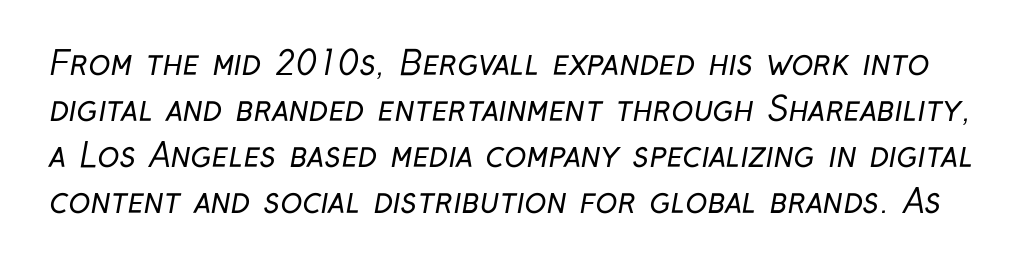
{"serif": "no", "bold": "no", "weight": "regular", "width": "condensed", "stroke_contrast": "low", "x_height": "medium", "monospaced": "no", "underline": "no", "line_spacing": "normal", "line_spacing_ratio": 1.39, "letter_spacing": "normal", "letter_spacing_em": 0.0, "glyph_px": 33}
